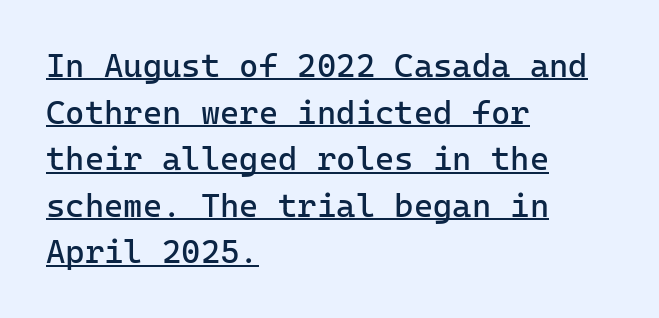
Q: Is the text bold? A: No.
Q: Is the text italic (slanted)? A: No, it is upright.
Q: Is the typeface a serif or a sans-serif typeface? A: Sans-serif.
Q: Is the text underlined? A: Yes.
Q: How is the paragraph aligned? A: Left-aligned.
Q: Is the spacing between letters normal or unusually wide? A: Normal.
Q: Is the spacing between lines tight, normal or loose? A: Normal.
Q: Width (condensed, normal, or wide)? A: Normal.
Q: Stroke contrast? A: Low.
Q: x-height? A: Medium.
Q: Monospaced? A: Yes.
